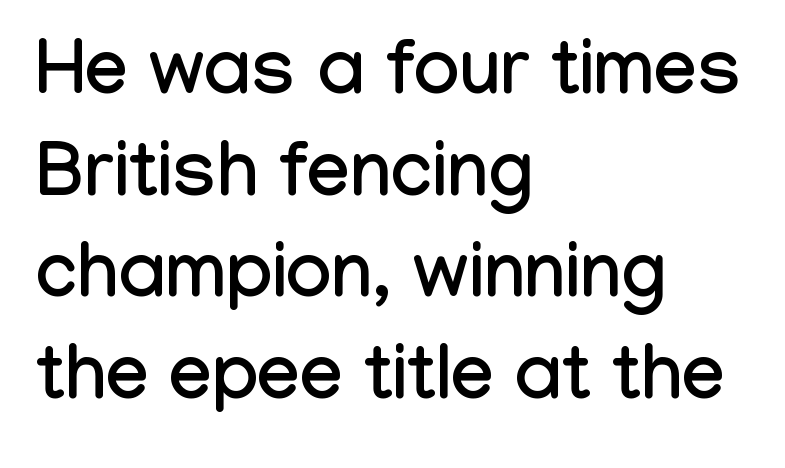
Q: Is the text italic (slanted)? A: No, it is upright.
Q: Is the typeface a serif or a sans-serif typeface? A: Sans-serif.
Q: Is the text underlined? A: No.
Q: How is the paragraph aligned? A: Left-aligned.
Q: Is the spacing between letters normal or unusually wide? A: Normal.
Q: Is the spacing between lines tight, normal or loose? A: Normal.
Q: Width (condensed, normal, or wide)? A: Condensed.
Q: Stroke contrast? A: Low.
Q: x-height? A: Medium.
Q: Monospaced? A: No.
